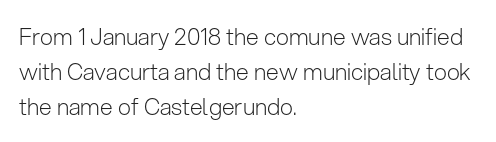
Q: Is the text bold? A: No.
Q: Is the text italic (slanted)? A: No, it is upright.
Q: Is the text underlined? A: No.
Q: How is the paragraph aligned? A: Left-aligned.
Q: Is the spacing between letters normal or unusually wide? A: Normal.
Q: Is the spacing between lines tight, normal or loose? A: Normal.
